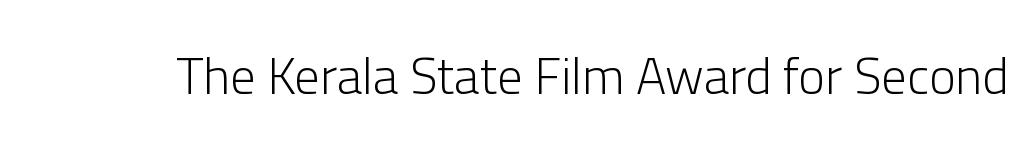
The image shows 51 px light sans-serif type, upright; set normal letter spacing, not underlined; low stroke contrast and a medium x-height.
